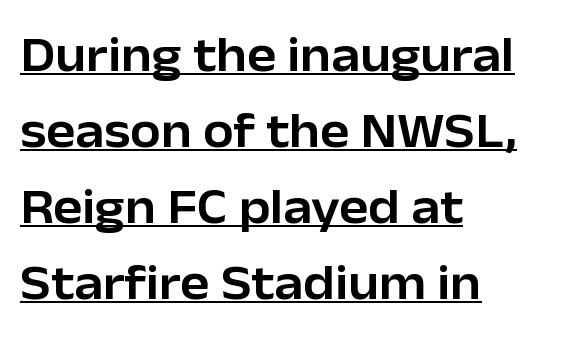
The passage shown is typed in a proportional face where columns would drift. These lines keep a tight, regular rhythm from letter to letter. Leading: standard. Ordinary non-slanted type is in use. Typeset ragged right — the left edge is the straight one.
